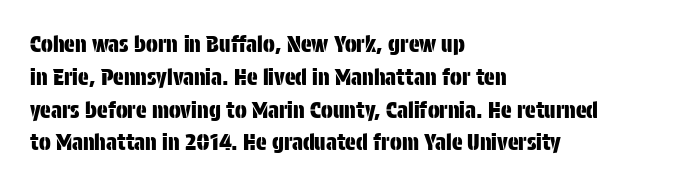
Q: Is the text italic (slanted)? A: No, it is upright.
Q: Is the text underlined? A: No.
Q: How is the paragraph aligned? A: Left-aligned.
Q: Is the spacing between letters normal or unusually wide? A: Normal.
Q: Is the spacing between lines tight, normal or loose? A: Normal.
